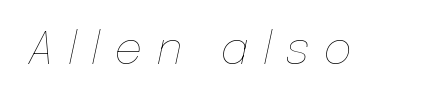
Q: Is the text bold? A: No.
Q: Is the text italic (slanted)? A: Yes, it leans right by about 12 degrees.
Q: Is the text underlined? A: No.
Q: Is the spacing between letters normal or unusually wide? A: Unusually wide.
Q: Width (condensed, normal, or wide)? A: Normal.
Q: Stroke contrast? A: Low.
Q: x-height? A: Medium.
Q: Monospaced? A: No.
